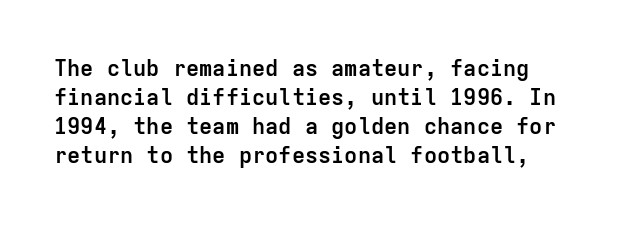
Q: Is the text bold? A: Yes.
Q: Is the text italic (slanted)? A: No, it is upright.
Q: Is the text underlined? A: No.
Q: Is the spacing between letters normal or unusually wide? A: Normal.
Q: Is the spacing between lines tight, normal or loose? A: Normal.
